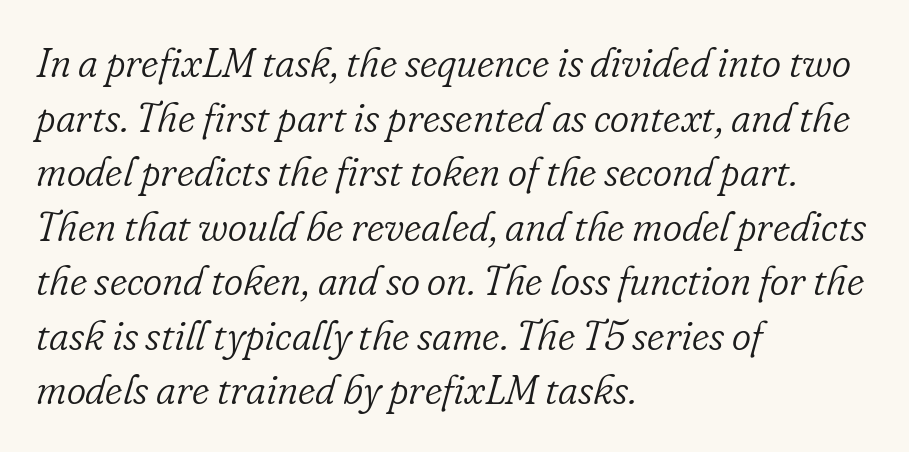
The image shows 41 px light serif type, italic (leaning right); set left-aligned, normal line spacing (1.33x), normal letter spacing, not underlined; low stroke contrast and a small x-height.
